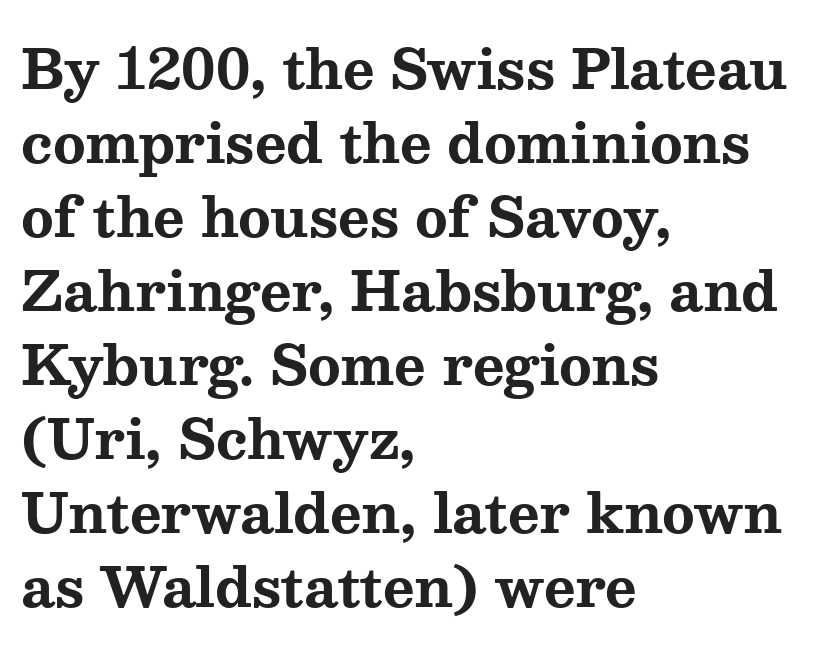
The image shows 54 px bold, wide serif type, upright; set left-aligned, normal line spacing (1.37x), normal letter spacing, not underlined; medium stroke contrast and a medium x-height.
